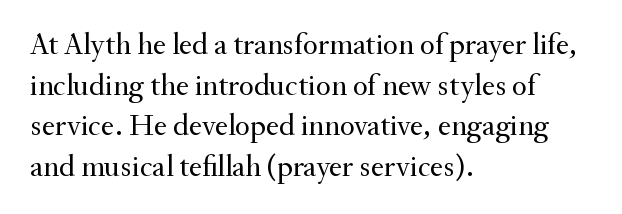
The image shows 31 px regular-weight serif type, upright; set left-aligned, normal line spacing (1.31x), normal letter spacing, not underlined; medium stroke contrast and a small x-height.
